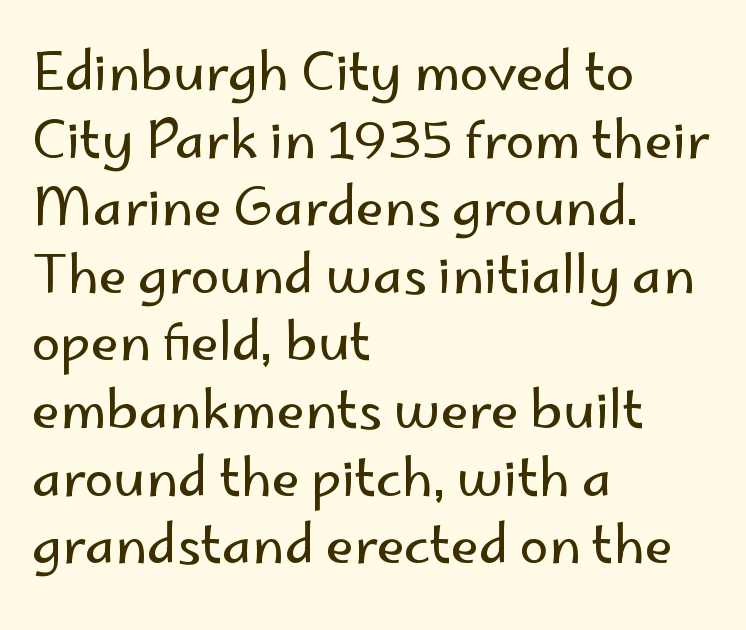
The letters look calm and open, with moderate or lighter stems. Compared with typical body copy, the letter spacing here is the same. All the whitespace from short lines collects on the right. Does the lettering tilt? It doesn't — this is upright. The passage shown is typed in a proportional face where columns would drift.
